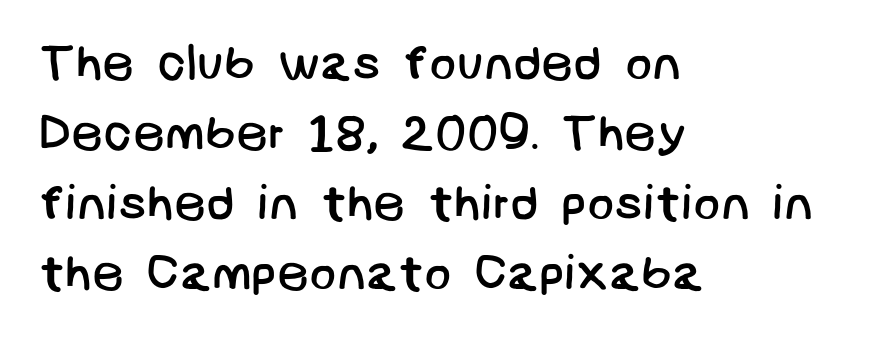
Q: Is the text bold? A: No.
Q: Is the typeface a serif or a sans-serif typeface? A: Sans-serif.
Q: Is the text underlined? A: No.
Q: How is the paragraph aligned? A: Left-aligned.
Q: Is the spacing between letters normal or unusually wide? A: Normal.
Q: Is the spacing between lines tight, normal or loose? A: Normal.
Q: Width (condensed, normal, or wide)? A: Normal.
Q: Stroke contrast? A: Low.
Q: x-height? A: Large.
